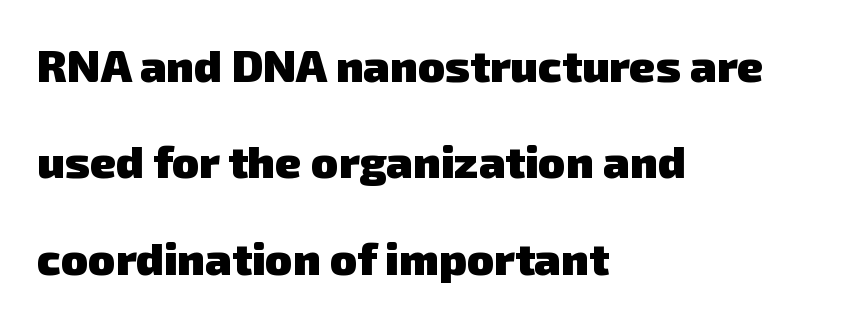
Standard letterfit; no display-style spreading of the glyphs. The strokes are fattened all the way to bold. The passage shown is typed in a proportional face where columns would drift. Underlining? Definitely not there. These lines stack with their left ends in a neat column. These lines stand farther apart than default settings would place them.
